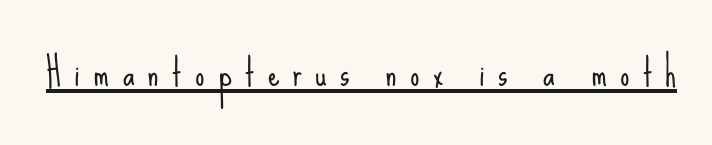
{"serif": "no", "italic": "no", "bold": "no", "weight": "light", "width": "condensed", "stroke_contrast": "low", "x_height": "small", "monospaced": "no", "underline": "yes", "letter_spacing": "wide", "letter_spacing_em": 0.36, "glyph_px": 37}
